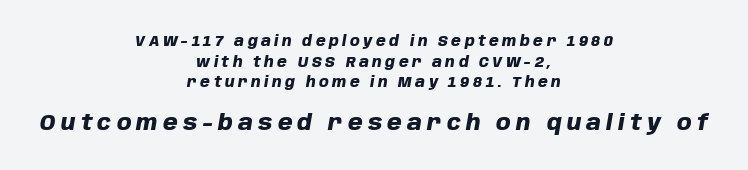
Q: Is the text bold? A: Yes.
Q: Is the text italic (slanted)? A: Yes, it leans right by about 10 degrees.
Q: Is the text underlined? A: No.
Q: How is the paragraph aligned? A: Centered.
Q: Is the spacing between letters normal or unusually wide? A: Unusually wide.
Q: Is the spacing between lines tight, normal or loose? A: Normal.
Q: Which block of text is set in a larger size, the first (top) or the second (bottom)? A: The second (bottom) one.
